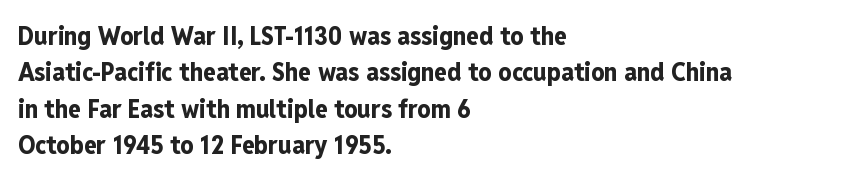
{"italic": "no", "bold": "yes", "underline": "no", "align": "left", "line_spacing": "normal", "line_spacing_ratio": 1.4, "letter_spacing": "normal", "letter_spacing_em": 0.0, "glyph_px": 26}
